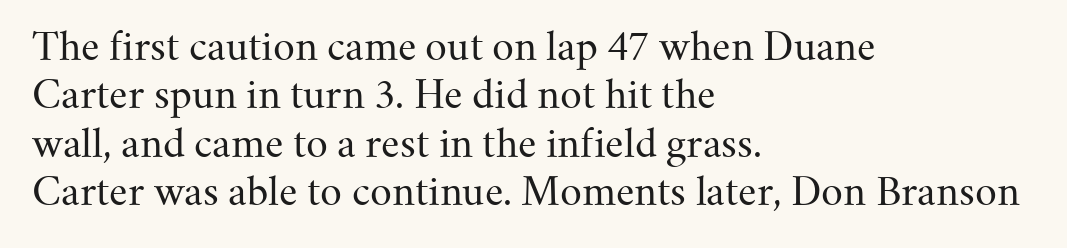
The image shows 38 px regular-weight serif type, upright; set left-aligned, normal line spacing (1.27x), normal letter spacing, not underlined; medium stroke contrast and a small x-height.
